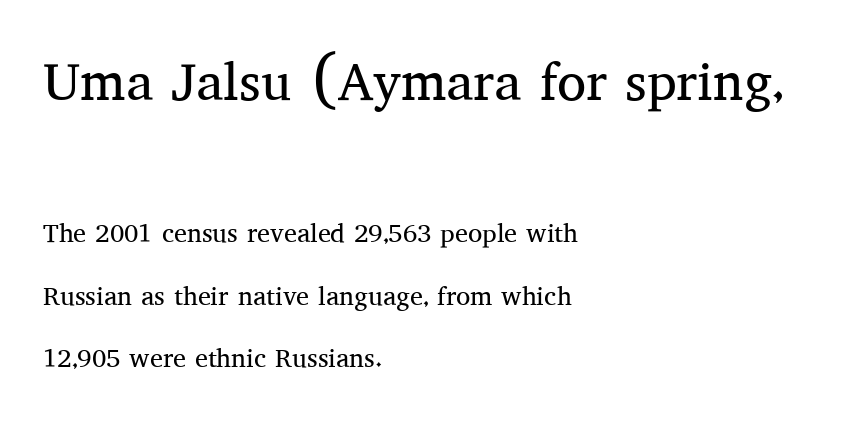
The image shows 53 px regular-weight serif type, upright; set left-aligned, loose line spacing (2.42x), normal letter spacing, not underlined; the first (top) block is 2.04x larger; medium stroke contrast and a medium x-height.
